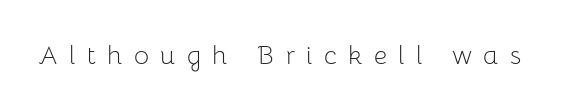
Q: Is the text bold? A: No.
Q: Is the text italic (slanted)? A: No, it is upright.
Q: Is the text underlined? A: No.
Q: Is the spacing between letters normal or unusually wide? A: Unusually wide.
